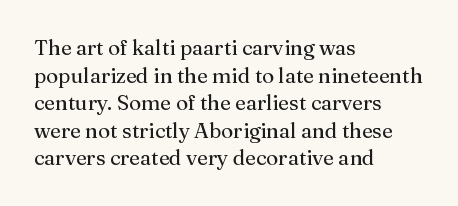
{"italic": "no", "bold": "no", "underline": "no", "align": "left", "line_spacing": "normal", "line_spacing_ratio": 1.31, "letter_spacing": "normal", "letter_spacing_em": 0.0, "glyph_px": 21}
